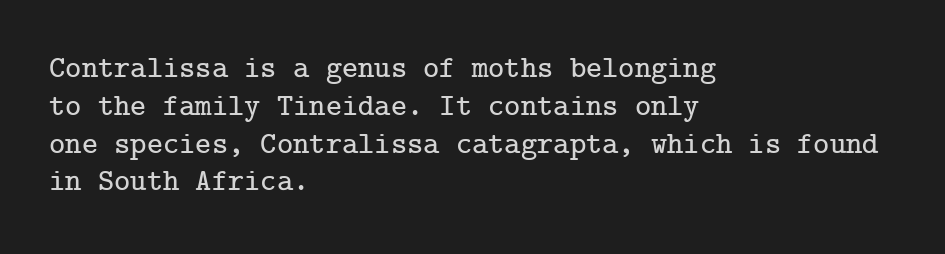
In terms of posture, this sample is upright. The characters display serif detailing at their extremities. Nothing unusual about the tracking: characters are spaced as the font intends. A clean baseline with only descenders dipping below it. The rag falls on the right side of this text block.
